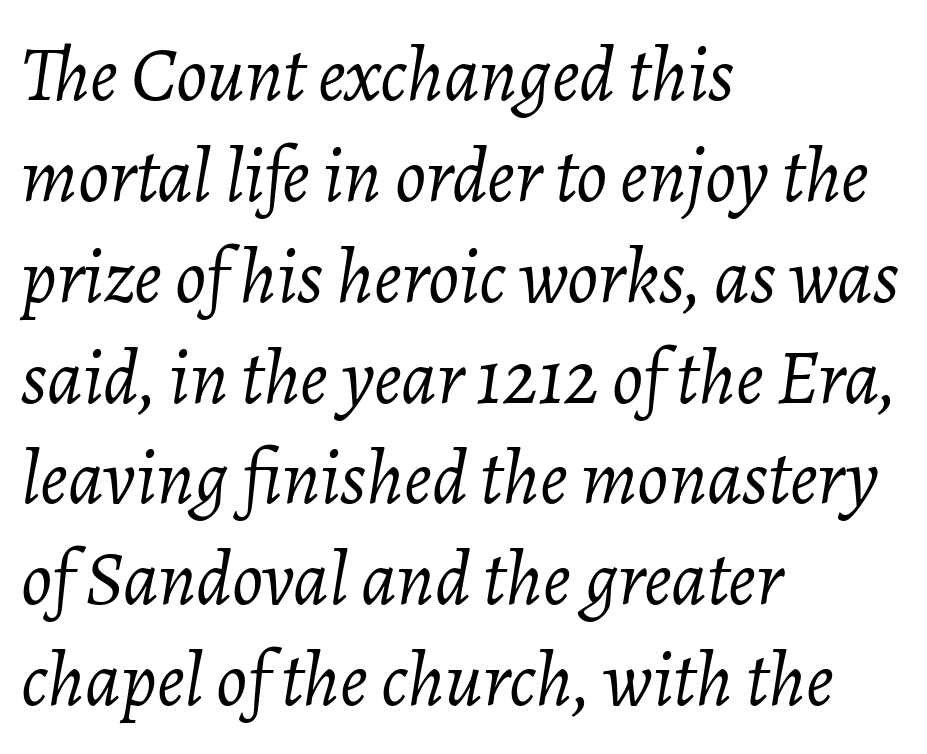
The image shows 77 px light type, italic (leaning right); set left-aligned, normal line spacing (1.31x), normal letter spacing, not underlined; low stroke contrast and a medium x-height.
